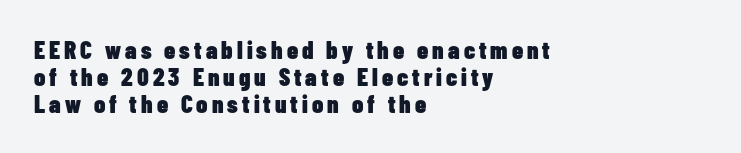
The image shows 25 px bold type, upright; set left-aligned, tight line spacing (1.09x), not underlined.
